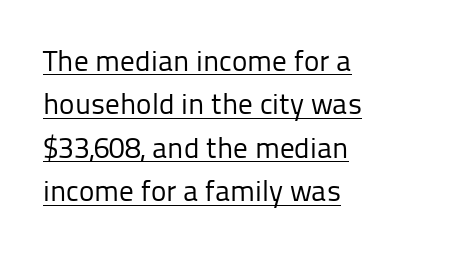
The image shows 29 px regular-weight sans-serif type, upright; set left-aligned, normal line spacing (1.5x), normal letter spacing, underlined; low stroke contrast and a medium x-height.
